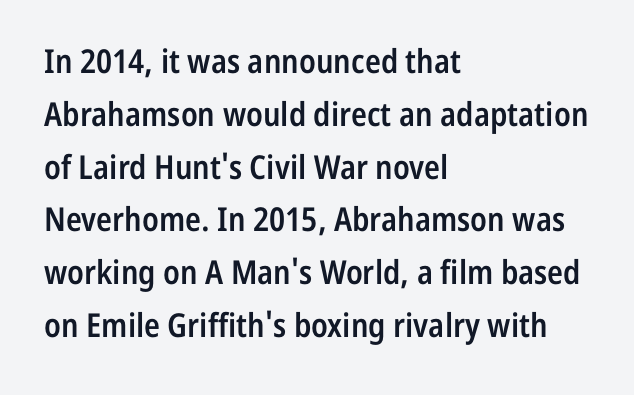
Q: Is the text bold? A: Semi-bold.
Q: Is the text italic (slanted)? A: No, it is upright.
Q: Is the typeface a serif or a sans-serif typeface? A: Sans-serif.
Q: Is the text underlined? A: No.
Q: How is the paragraph aligned? A: Left-aligned.
Q: Is the spacing between letters normal or unusually wide? A: Normal.
Q: Is the spacing between lines tight, normal or loose? A: Normal.
Q: Width (condensed, normal, or wide)? A: Condensed.
Q: Stroke contrast? A: Low.
Q: x-height? A: Medium.
Q: Monospaced? A: No.
